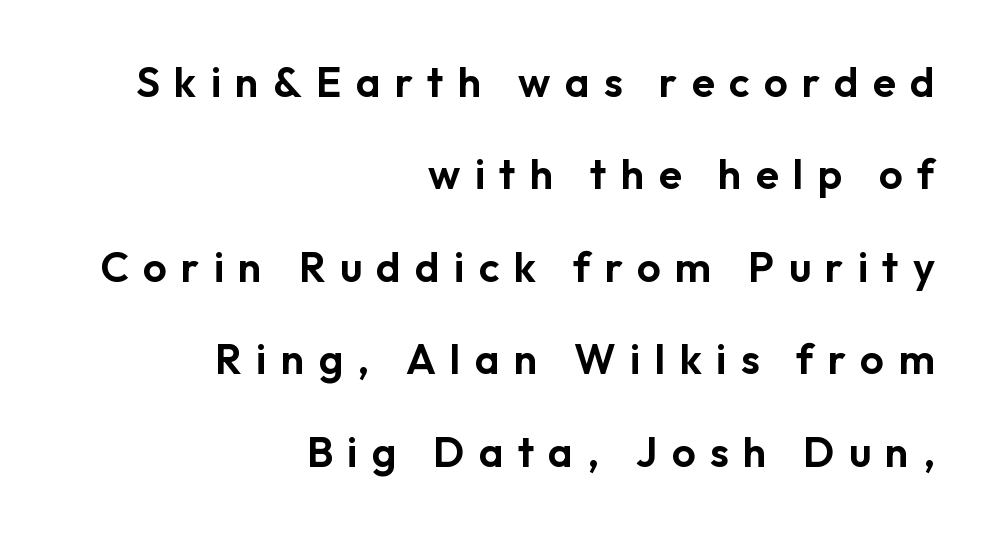
{"serif": "no", "italic": "no", "width": "normal", "stroke_contrast": "low", "x_height": "medium", "monospaced": "no", "underline": "no", "align": "right", "line_spacing": "loose", "line_spacing_ratio": 2.2, "letter_spacing": "wide", "letter_spacing_em": 0.34, "glyph_px": 42}
